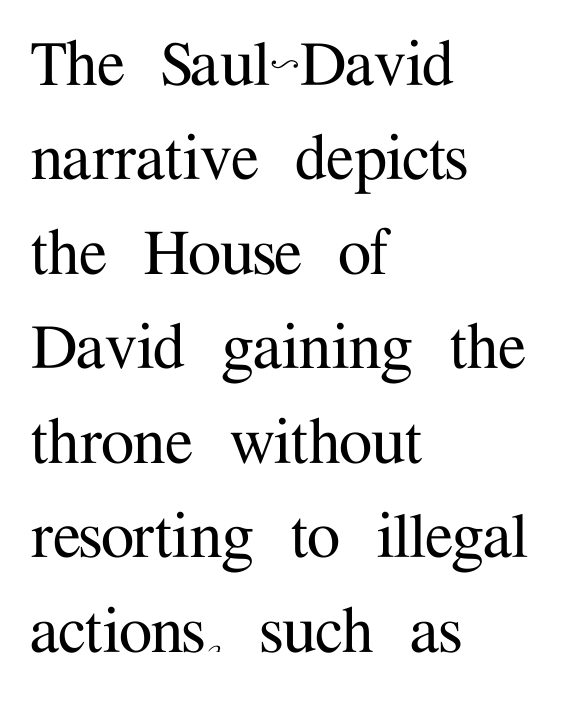
{"serif": "yes", "italic": "no", "width": "normal", "stroke_contrast": "medium", "x_height": "medium", "monospaced": "no", "underline": "no", "align": "left", "line_spacing": "normal", "line_spacing_ratio": 1.26, "letter_spacing": "normal", "letter_spacing_em": 0.0, "glyph_px": 75}
